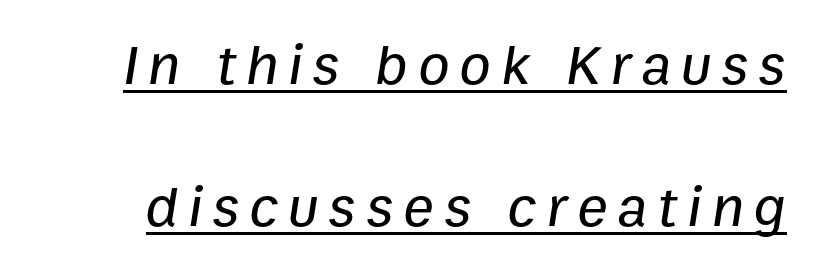
Q: Is the text italic (slanted)? A: Yes, it leans right by about 9 degrees.
Q: Is the text underlined? A: Yes.
Q: Is the spacing between lines tight, normal or loose? A: Loose.
Q: Width (condensed, normal, or wide)? A: Normal.
Q: Stroke contrast? A: Low.
Q: x-height? A: Medium.
Q: Monospaced? A: No.
